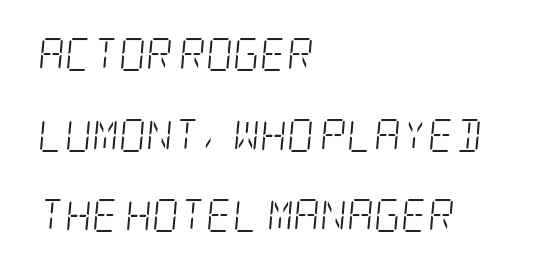
{"serif": "yes", "italic": "yes", "lean": "right", "slant_degrees": 5, "bold": "no", "weight": "light", "width": "condensed", "stroke_contrast": "low", "x_height": "large", "underline": "no", "align": "left", "line_spacing": "loose", "line_spacing_ratio": 2.44, "letter_spacing": "normal", "letter_spacing_em": 0.0, "glyph_px": 33}
